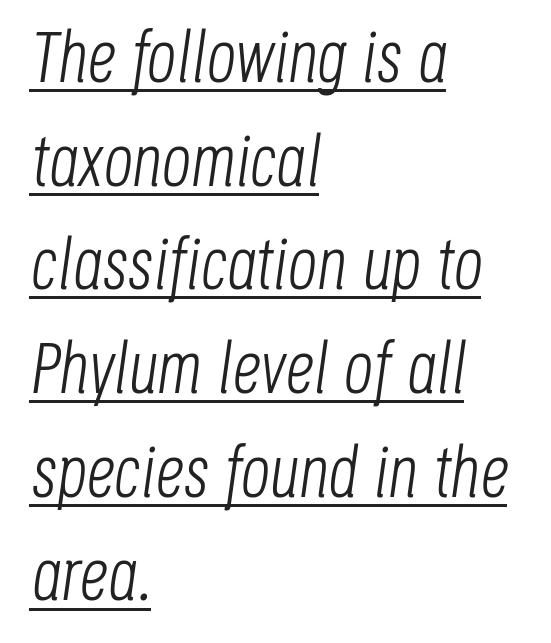
The image shows 72 px light, condensed type, italic (leaning right); set left-aligned, normal line spacing (1.44x), normal letter spacing, underlined; low stroke contrast and a large x-height.
